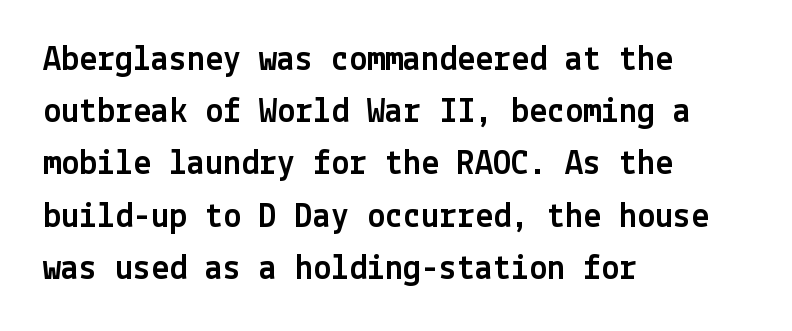
The image shows 36 px sans-serif type, upright; set left-aligned, normal line spacing (1.45x), normal letter spacing, not underlined; a medium x-height.
